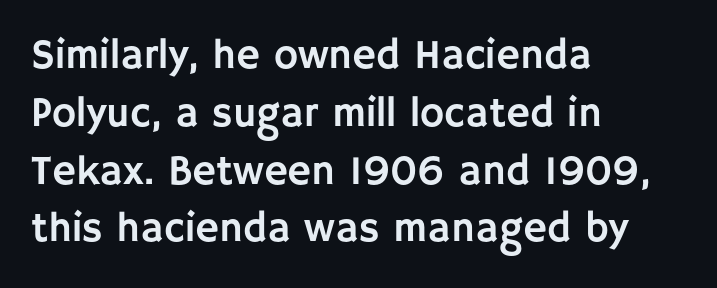
{"serif": "no", "italic": "no", "width": "normal", "stroke_contrast": "low", "x_height": "large", "monospaced": "no", "underline": "no", "align": "left", "line_spacing": "normal", "line_spacing_ratio": 1.41, "letter_spacing": "normal", "letter_spacing_em": 0.0, "glyph_px": 41}
